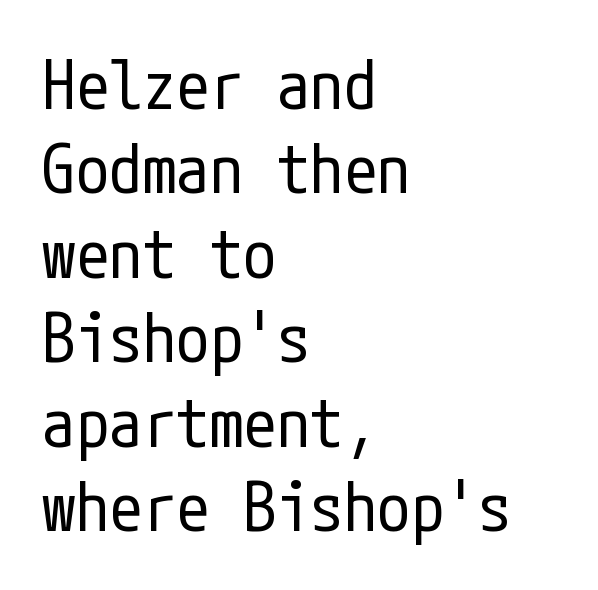
The image shows 67 px regular-weight, condensed sans-serif type, upright; set left-aligned, normal line spacing (1.26x), normal letter spacing, not underlined; low stroke contrast and a medium x-height.
